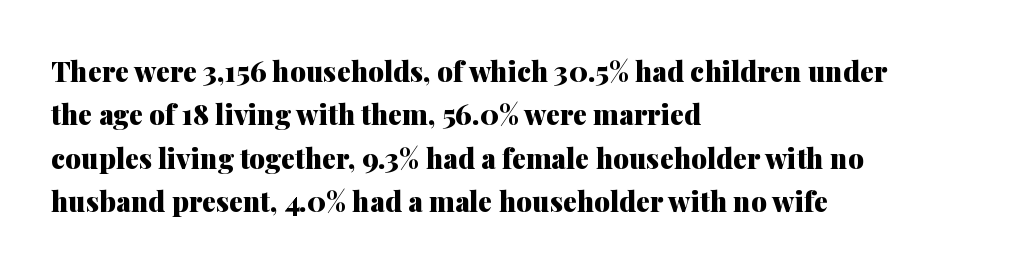
The image shows 28 px heavy serif type, upright; set left-aligned, normal line spacing (1.55x), normal letter spacing, not underlined; medium stroke contrast and a medium x-height.
